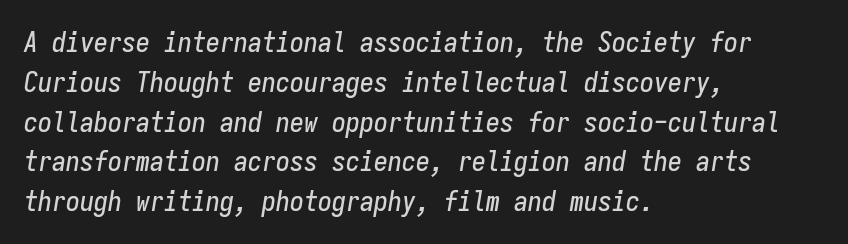
The space between consecutive lines is moderate. This sample has the even, mechanical cadence of fixed-width lettering. Has an underline been added? It has not. Letter spacing: default.
